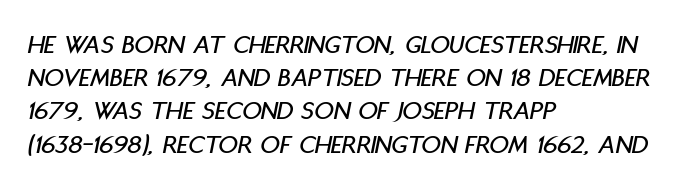
The image shows 27 px text type, italic (leaning right); set left-aligned, line spacing 1.23x, normal letter spacing, not underlined.
